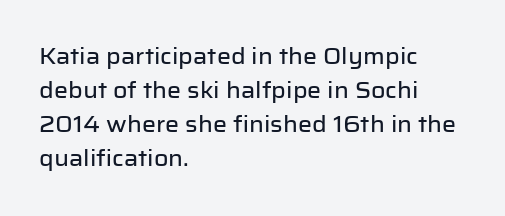
Students, observe: this is what conventionally led text looks like. This sample uses an upright cut, with every glyph sitting square on the baseline. A clean baseline with only descenders dipping below it. Each word holds together tightly as a unit, with standard inter-letter gaps.
